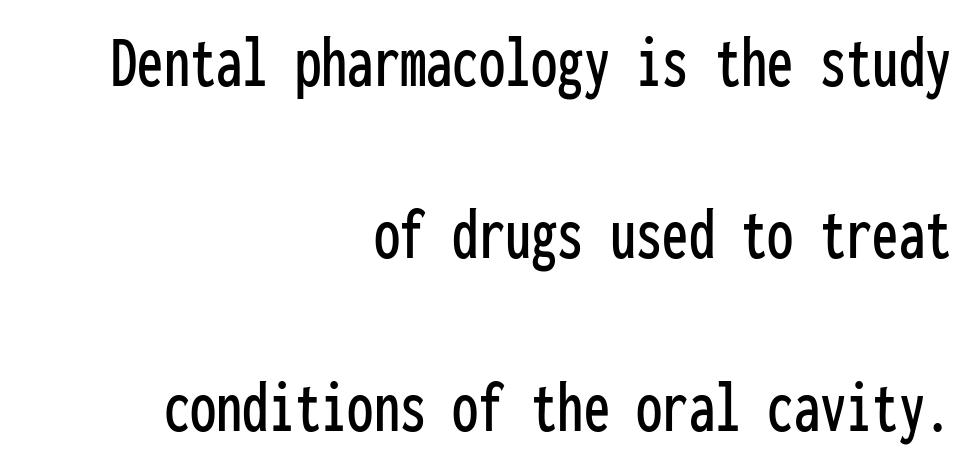
Q: Is the text italic (slanted)? A: No, it is upright.
Q: Is the typeface a serif or a sans-serif typeface? A: Sans-serif.
Q: Is the text underlined? A: No.
Q: How is the paragraph aligned? A: Right-aligned.
Q: Is the spacing between letters normal or unusually wide? A: Normal.
Q: Is the spacing between lines tight, normal or loose? A: Loose.
Q: Width (condensed, normal, or wide)? A: Condensed.
Q: Stroke contrast? A: Low.
Q: x-height? A: Medium.
Q: Monospaced? A: Yes.
